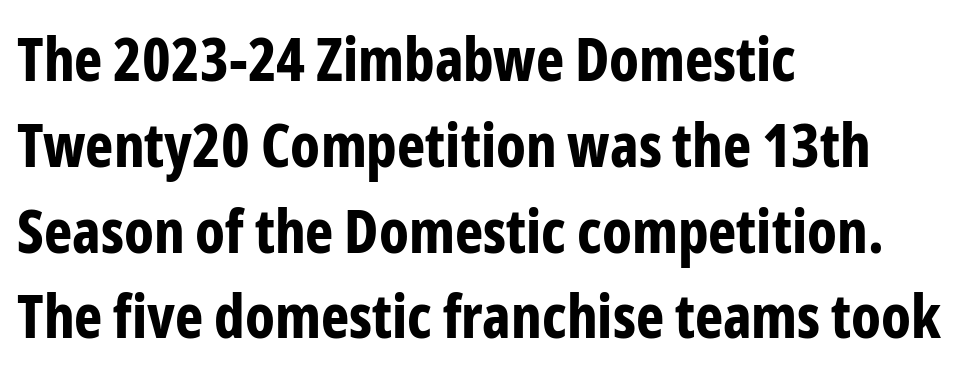
The image shows 60 px bold, condensed sans-serif type, upright; set left-aligned, normal line spacing (1.43x), normal letter spacing, not underlined; low stroke contrast and a medium x-height.
